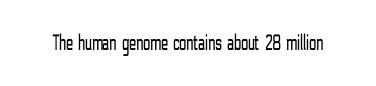
The image shows 23 px text type, upright; set normal letter spacing, not underlined.
